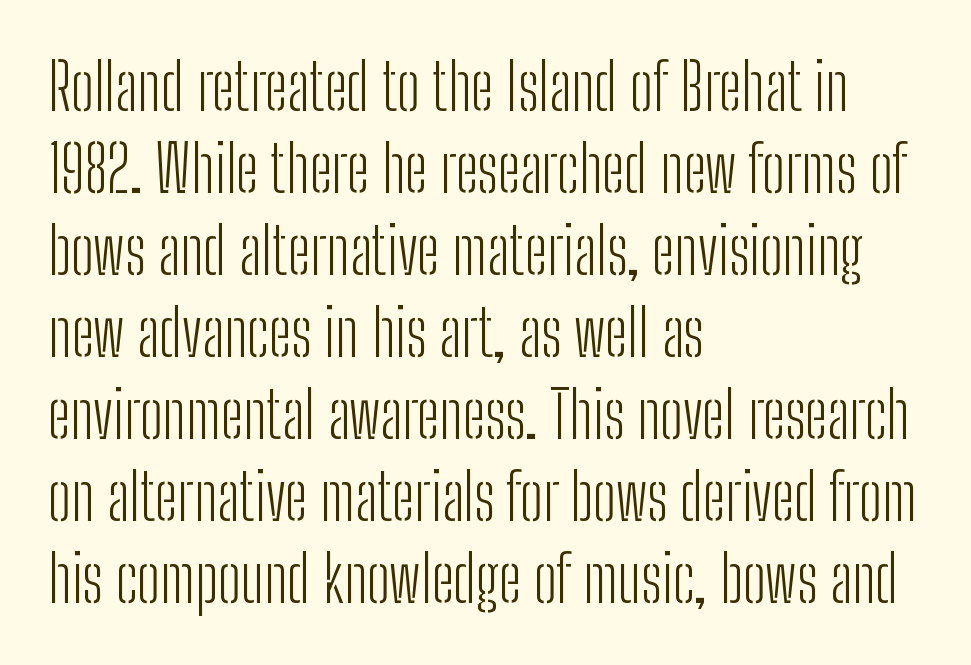
{"serif": "no", "italic": "no", "bold": "no", "weight": "light", "width": "condensed", "stroke_contrast": "low", "x_height": "medium", "monospaced": "no", "underline": "no", "align": "left", "line_spacing": "normal", "line_spacing_ratio": 1.28, "letter_spacing": "normal", "letter_spacing_em": 0.0, "glyph_px": 64}
